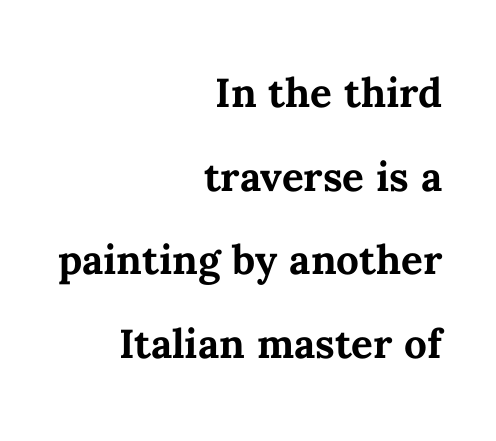
The image shows 54 px semibold type, upright; set right-aligned, normal line spacing (1.55x), normal letter spacing, not underlined; medium stroke contrast and a medium x-height.
